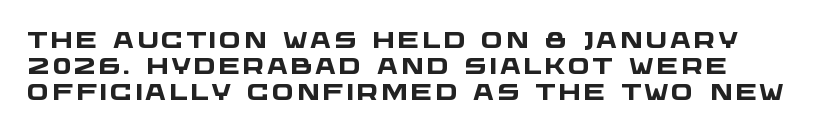
Q: Is the text bold? A: Yes.
Q: Is the text underlined? A: No.
Q: Is the spacing between lines tight, normal or loose? A: Tight.
